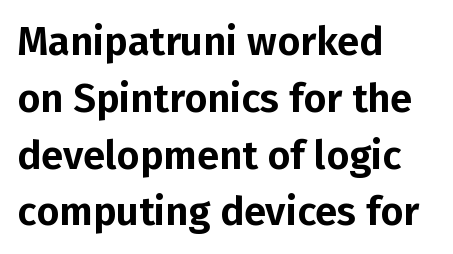
Q: Is the text italic (slanted)? A: No, it is upright.
Q: Is the typeface a serif or a sans-serif typeface? A: Sans-serif.
Q: Is the text underlined? A: No.
Q: How is the paragraph aligned? A: Left-aligned.
Q: Is the spacing between letters normal or unusually wide? A: Normal.
Q: Is the spacing between lines tight, normal or loose? A: Normal.
Q: Width (condensed, normal, or wide)? A: Normal.
Q: Stroke contrast? A: Low.
Q: x-height? A: Medium.
Q: Monospaced? A: No.
